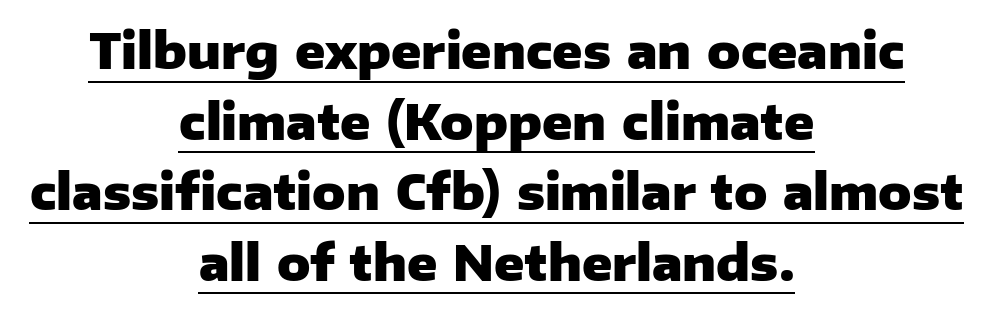
Q: Is the text bold? A: Yes.
Q: Is the text italic (slanted)? A: No, it is upright.
Q: Is the typeface a serif or a sans-serif typeface? A: Sans-serif.
Q: Is the text underlined? A: Yes.
Q: How is the paragraph aligned? A: Centered.
Q: Is the spacing between letters normal or unusually wide? A: Normal.
Q: Is the spacing between lines tight, normal or loose? A: Normal.
Q: Width (condensed, normal, or wide)? A: Normal.
Q: Stroke contrast? A: Low.
Q: x-height? A: Medium.
Q: Monospaced? A: No.
